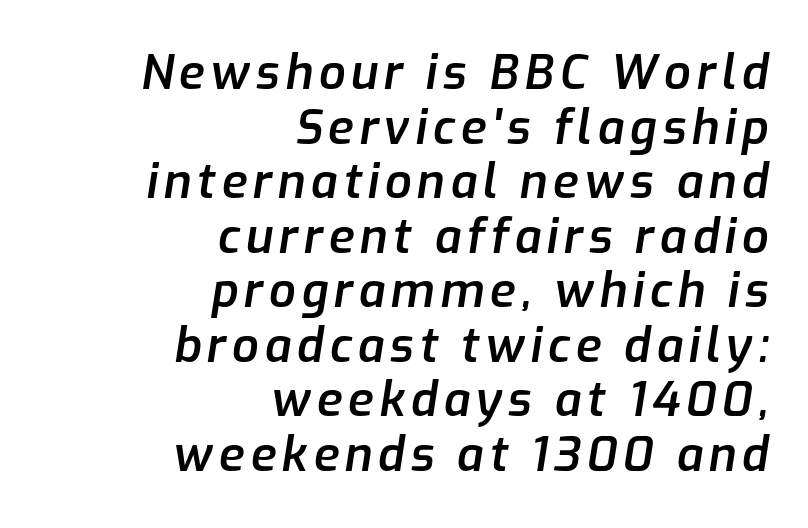
Weight check: semibold — heavier than regular, not quite bold. The zone under the glyphs is completely vacant. Do the characters align in a grid? No, the font is proportional. Does the copy run flush right? Yes — the right margin is perfectly even.
